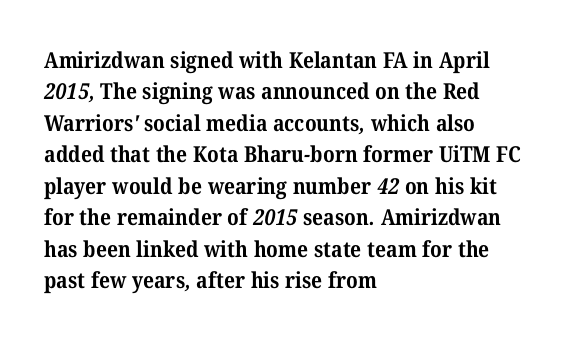
Students, this is bold: see how much ink each stroke carries. A typesetter would call this leading conventional body-copy spacing. A classic flush-left, rag-right setting is used for this passage. Does extra space separate the letters? No, they use regular spacing.
